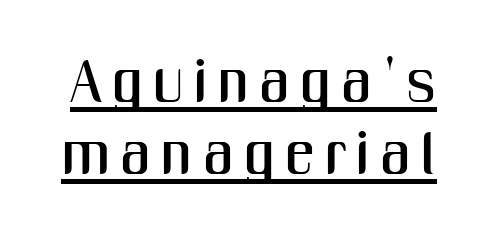
Does the type have serifs? No, each stem ends abruptly. These lines were composed using upright roman letters. The face used here is proportionally spaced, like ordinary book or web type. A rule runs beneath these lines of type.
